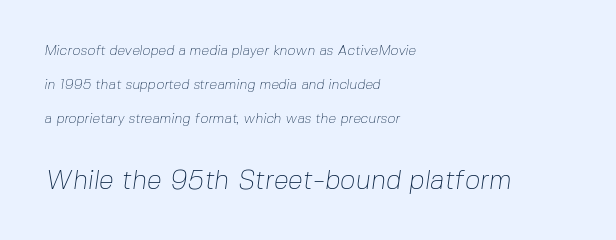
{"bold": "no", "underline": "no", "align": "left", "line_spacing": "loose", "line_spacing_ratio": 2.44, "letter_spacing": "normal", "letter_spacing_em": 0.0, "larger_block": "second", "size_ratio": 1.93, "glyph_px": 27}
